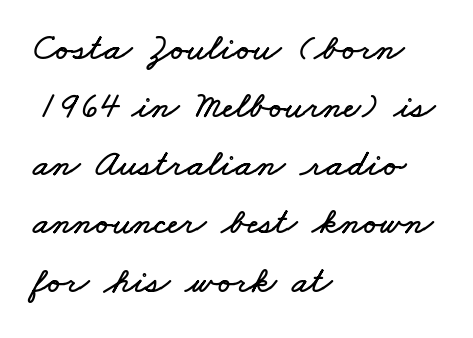
Each letter keeps its own natural width here, so spacing adapts to shape. Regular leading. Horizontal alignment here is leftward, the default for most running prose. Nobody drew a line under any word here.
